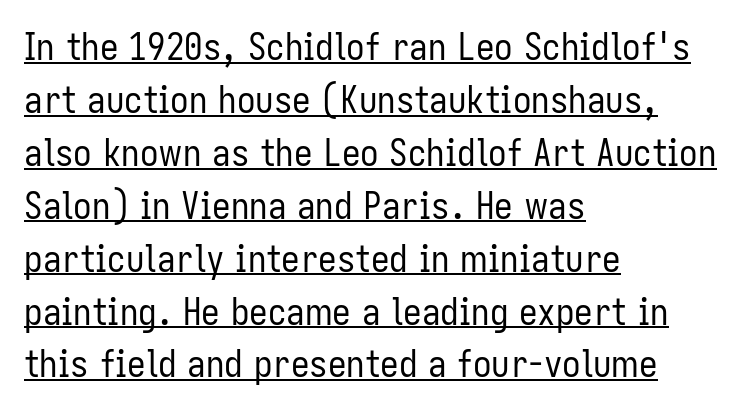
{"serif": "no", "italic": "no", "bold": "no", "weight": "regular", "width": "condensed", "stroke_contrast": "low", "x_height": "medium", "monospaced": "no", "underline": "yes", "align": "left", "line_spacing": "normal", "line_spacing_ratio": 1.43, "letter_spacing": "normal", "letter_spacing_em": 0.0, "glyph_px": 37}
